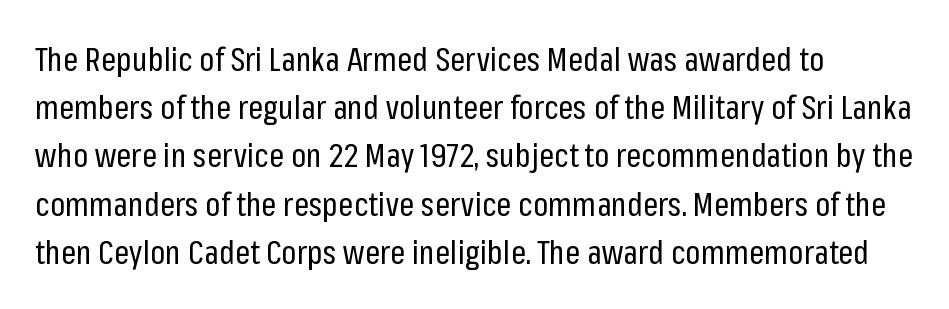
In CSS terms this would be text-align: left. The type sits square on the baseline with zero lean. Varying glyph widths throughout — classic text-font behaviour. The words here are not underlined. Regarding leading, the lines here are spaced in the standard way.
